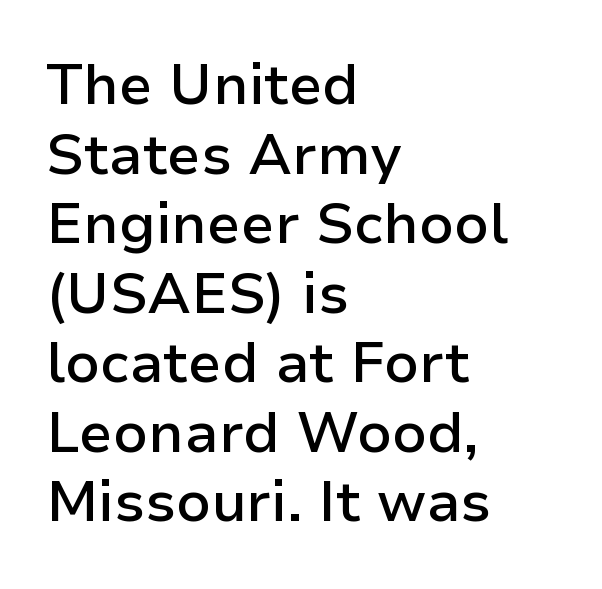
Q: Is the text bold? A: Semi-bold.
Q: Is the text italic (slanted)? A: No, it is upright.
Q: Is the typeface a serif or a sans-serif typeface? A: Sans-serif.
Q: Is the text underlined? A: No.
Q: How is the paragraph aligned? A: Left-aligned.
Q: Is the spacing between letters normal or unusually wide? A: Normal.
Q: Width (condensed, normal, or wide)? A: Normal.
Q: Stroke contrast? A: Low.
Q: x-height? A: Medium.
Q: Monospaced? A: No.
